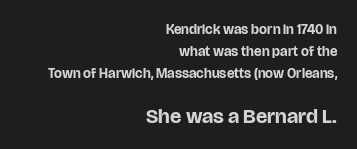
Every character sits straight up, as roman type does. If you squint, the bottom block still reads clearly — it's the larger of the two. Heavy-handed strokes throughout: this text is bold. Summary of vertical rhythm: regular, with standard interline spacing. You could call the tracking neutral — neither tight nor loose. Caption: multi-line text, flush right, ragged left.
